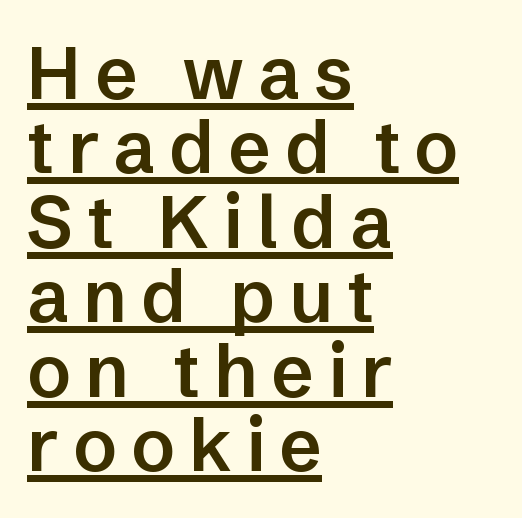
The space between consecutive lines is stingy. Nope, no serifs anywhere on these letters. The axis of the letterforms is exactly vertical. A classic flush-left, rag-right setting is used for this passage. I'd describe the lettering as semibold — firm but not a full bold. Looks like regular typesetting: each glyph gets only the width it needs.
